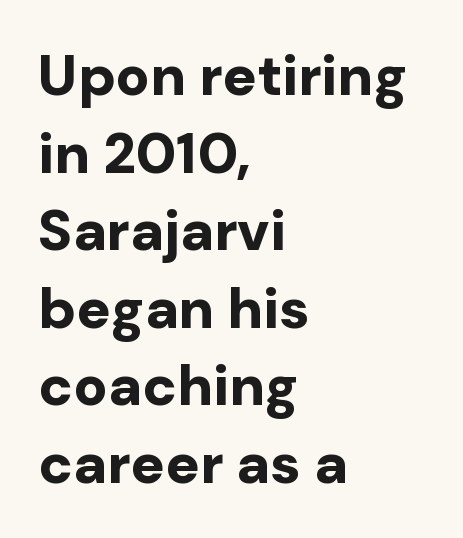
{"serif": "no", "italic": "no", "bold": "yes", "weight": "bold", "width": "normal", "stroke_contrast": "low", "x_height": "medium", "monospaced": "no", "underline": "no", "align": "left", "line_spacing": "normal", "line_spacing_ratio": 1.36, "letter_spacing": "normal", "letter_spacing_em": 0.0, "glyph_px": 57}
